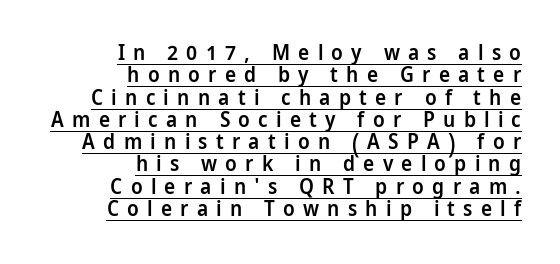
The image shows 21 px text type, upright; set right-aligned, tight line spacing (1.06x), unusually wide letter spacing (+0.39 em), underlined.
